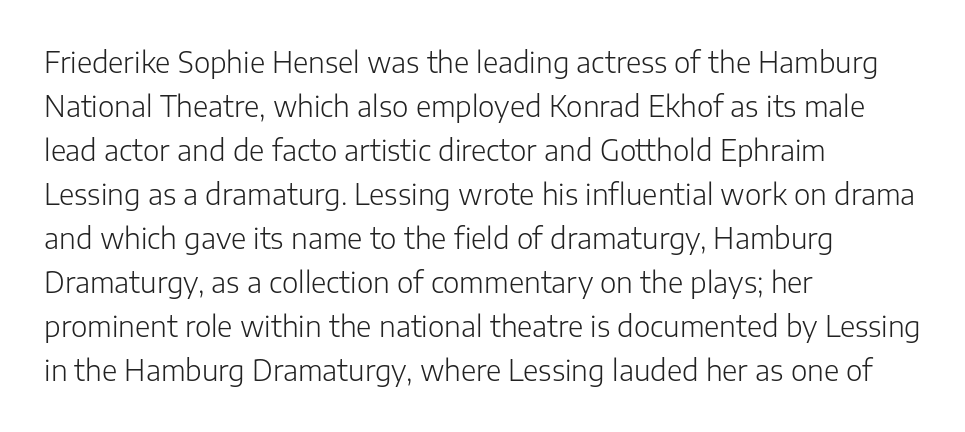
The image shows 28 px light sans-serif type, upright; set left-aligned, normal line spacing (1.57x), normal letter spacing, not underlined; low stroke contrast and a medium x-height.
